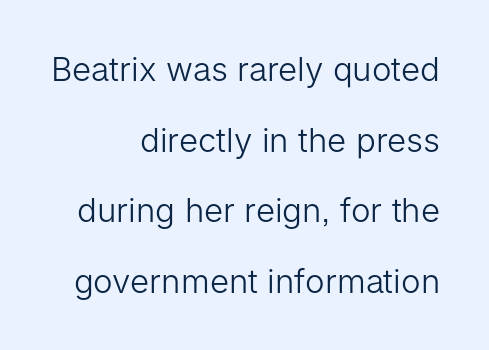
The image shows 33 px light sans-serif type, upright; set right-aligned, loose line spacing (2.14x), normal letter spacing, not underlined; low stroke contrast and a medium x-height.
